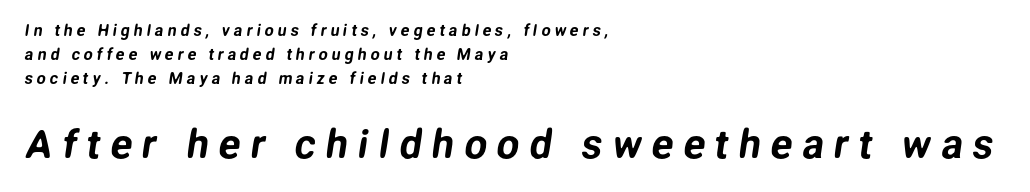
The image shows 40 px sans-serif type; set left-aligned, normal line spacing (1.49x), unusually wide letter spacing (+0.25 em), not underlined; the second (bottom) block is 2.5x larger; low stroke contrast and a medium x-height.
